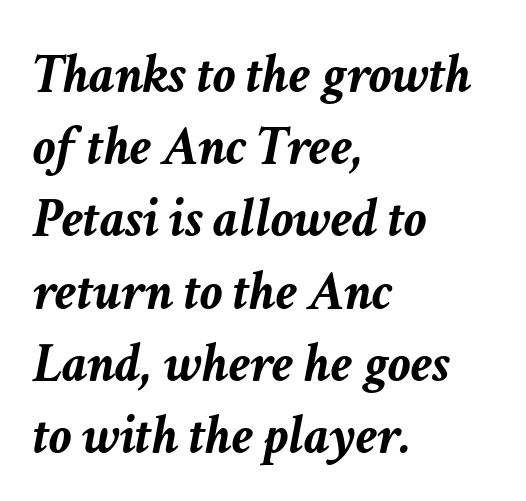
The image shows 56 px semibold type, italic (leaning right); set left-aligned, normal line spacing (1.29x), normal letter spacing, not underlined; low stroke contrast and a medium x-height.
